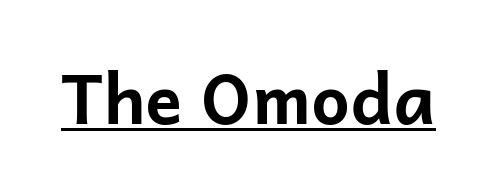
The image shows 69 px bold sans-serif type, upright; set normal letter spacing, underlined; low stroke contrast and a medium x-height.
